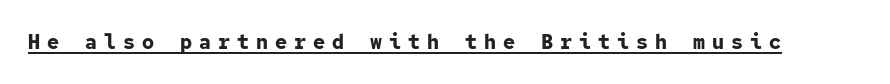
The rendered words wear a rule along their underside. Tall strokes in this sample are plumb rather than angled. The letterforms stand isolated, each surrounded by extra space. Every letter is thick-stroked: bold, no question.
